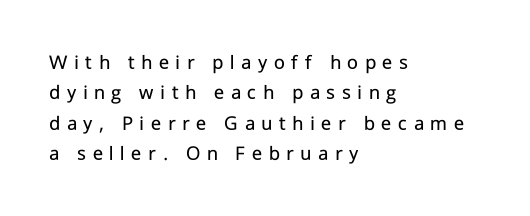
In CSS terms this would be text-align: left. The passage shown stacks its lines at a standard gap. The letterforms stand isolated, each surrounded by extra space. The string is rendered with underlining switched off. The axis of the letterforms is exactly vertical. Stroke thickness stays within the range of a standard reading face or lighter.
